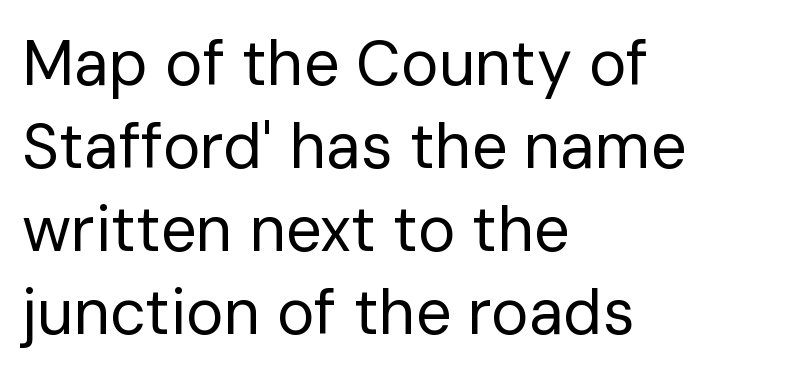
{"serif": "no", "italic": "no", "bold": "no", "weight": "regular", "width": "normal", "stroke_contrast": "low", "x_height": "medium", "monospaced": "no", "underline": "no", "align": "left", "line_spacing": "normal", "line_spacing_ratio": 1.32, "letter_spacing": "normal", "letter_spacing_em": 0.0, "glyph_px": 63}
